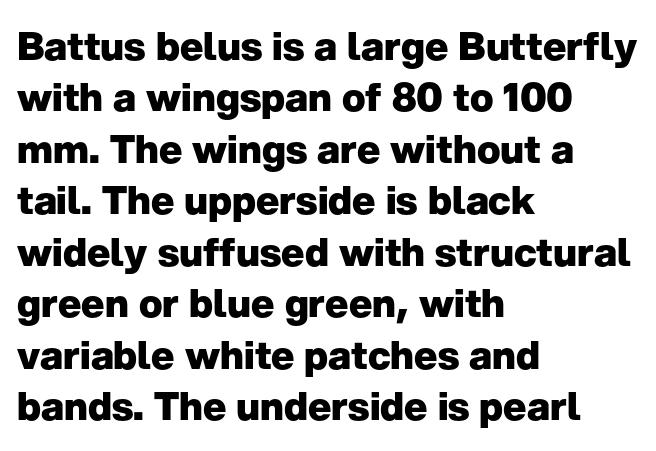
Alignment: flush left. These lines carry a lot of weight — the face is fully bold. In terms of letterform style, serifs are entirely absent. Has an underline been added? It has not.
